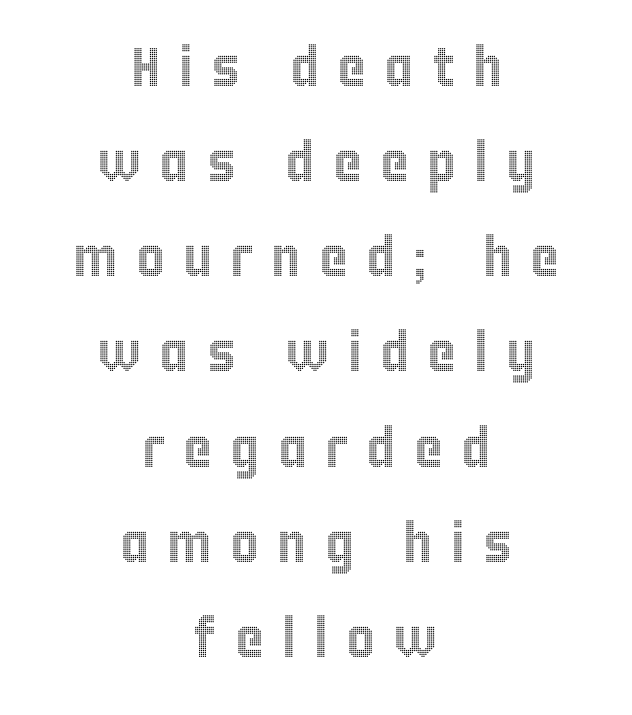
Underline: absent. The tracking reads as deliberately expanded to a designer's eye. Varying glyph widths throughout — classic text-font behaviour. Nope, not italic — everything's standing straight.
